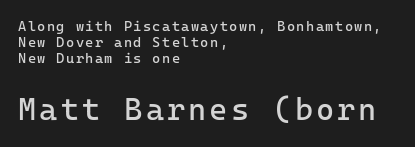
{"serif": "no", "italic": "no", "bold": "no", "weight": "regular", "width": "normal", "stroke_contrast": "low", "x_height": "medium", "monospaced": "yes", "underline": "no", "align": "left", "line_spacing": "tight", "line_spacing_ratio": 1.15, "larger_block": "second", "size_ratio": 2.21, "glyph_px": 31}
